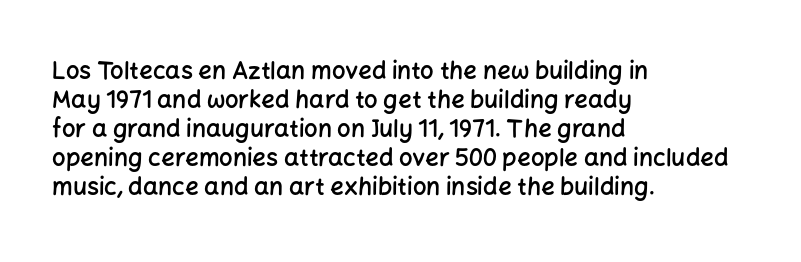
Q: Is the text bold? A: Semi-bold.
Q: Is the text italic (slanted)? A: No, it is upright.
Q: Is the text underlined? A: No.
Q: How is the paragraph aligned? A: Left-aligned.
Q: Is the spacing between letters normal or unusually wide? A: Normal.
